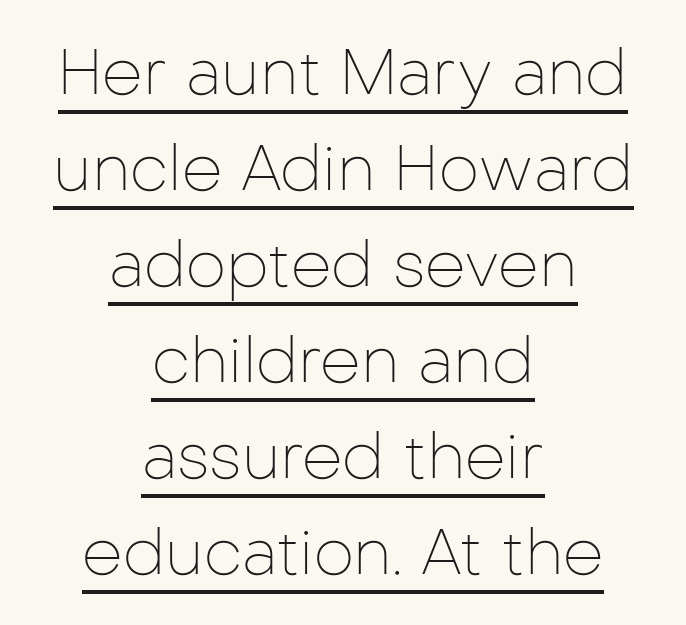
Q: Is the text bold? A: No.
Q: Is the text italic (slanted)? A: No, it is upright.
Q: Is the typeface a serif or a sans-serif typeface? A: Sans-serif.
Q: Is the text underlined? A: Yes.
Q: How is the paragraph aligned? A: Centered.
Q: Is the spacing between letters normal or unusually wide? A: Normal.
Q: Is the spacing between lines tight, normal or loose? A: Normal.
Q: Width (condensed, normal, or wide)? A: Normal.
Q: Stroke contrast? A: Low.
Q: x-height? A: Medium.
Q: Monospaced? A: No.
